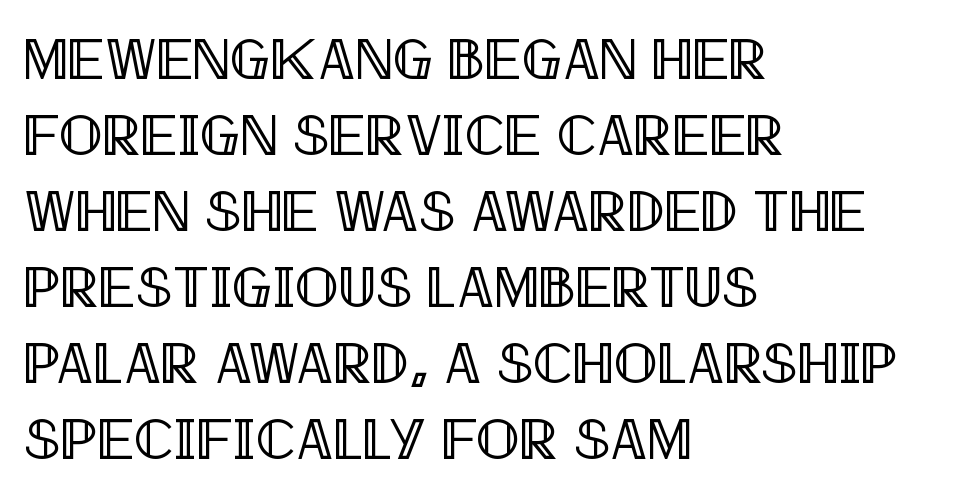
{"italic": "no", "width": "condensed", "x_height": "large", "monospaced": "no", "underline": "no", "align": "left", "line_spacing": "normal", "line_spacing_ratio": 1.31, "letter_spacing": "normal", "letter_spacing_em": 0.0, "glyph_px": 58}
